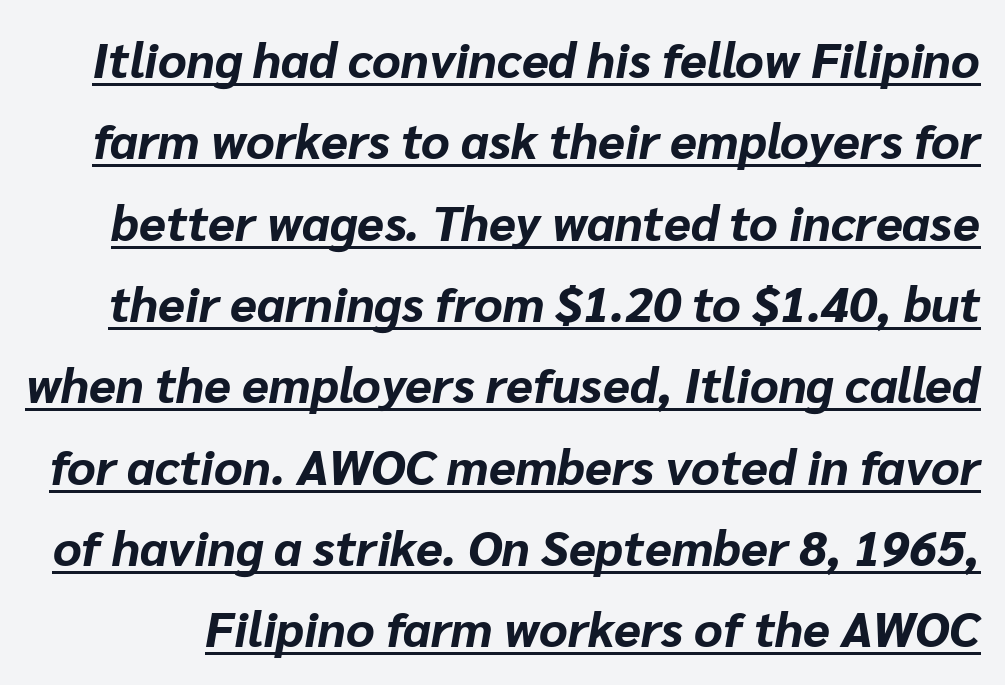
The image shows 49 px bold type, italic (leaning right); set normal line spacing (1.66x), normal letter spacing, underlined; low stroke contrast and a medium x-height.
